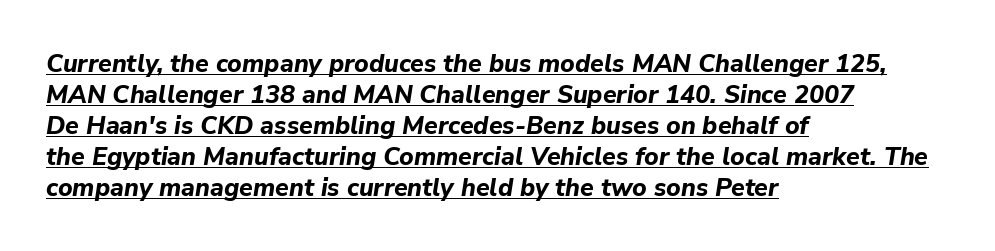
Q: Is the text bold? A: Yes.
Q: Is the text italic (slanted)? A: Yes, it leans right by about 9 degrees.
Q: Is the text underlined? A: Yes.
Q: How is the paragraph aligned? A: Left-aligned.
Q: Is the spacing between letters normal or unusually wide? A: Normal.
